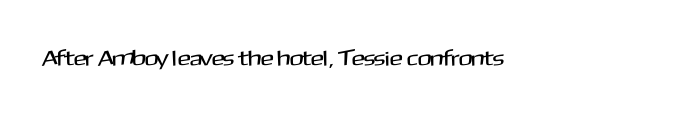
{"italic": "no", "underline": "no", "letter_spacing": "normal", "letter_spacing_em": 0.0, "glyph_px": 22}
